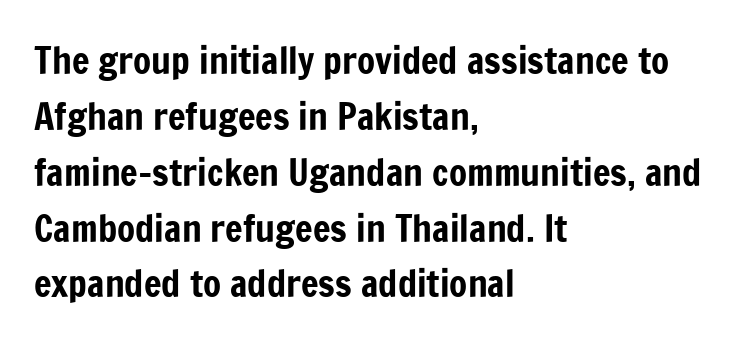
The image shows 37 px condensed sans-serif type, upright; set left-aligned, normal line spacing (1.51x), normal letter spacing, not underlined; low stroke contrast and a medium x-height.
